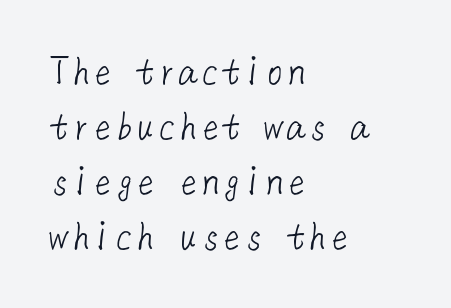
I'd call this a sans setting — the letters go barefoot. The lines in this sample share a left origin and differ only in where they stop. The lines sit at an ordinary, default distance from one another. Nobody touched the tracking dial on this one. Stems here are at most as thick as an everyday book face.
